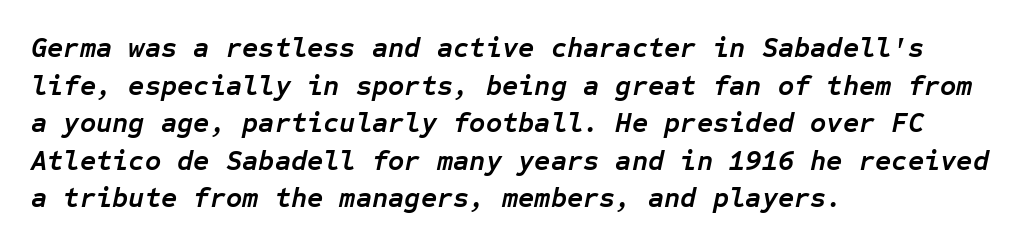
The image shows 28 px semibold type, italic (leaning right), monospaced; set left-aligned, normal line spacing (1.34x), normal letter spacing, not underlined; low stroke contrast and a medium x-height.
